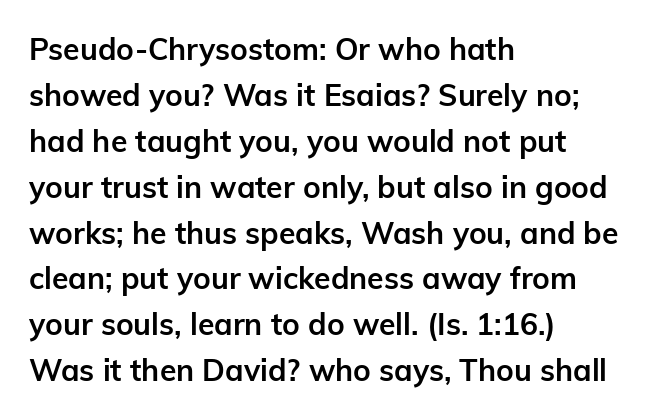
The passage shown is typeset with a sans-serif family. Which margin do the lines hug? The left one — the right edge is uneven. A normal amount of white space separates one row of letters from the next. The string is rendered with underlining switched off. The typesetting leans heavy: a genuine bold. Letter spacing: default.
